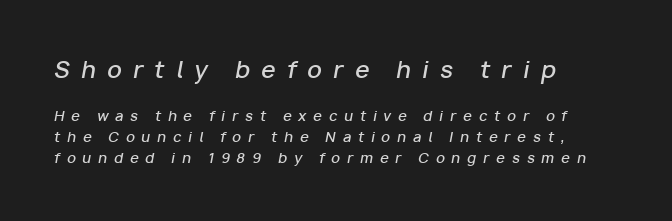
{"italic": "yes", "lean": "right", "slant_degrees": 10, "bold": "semi", "underline": "no", "align": "left", "line_spacing": "normal", "line_spacing_ratio": 1.48, "letter_spacing": "wide", "letter_spacing_em": 0.49, "larger_block": "first", "size_ratio": 1.64, "glyph_px": 23}
